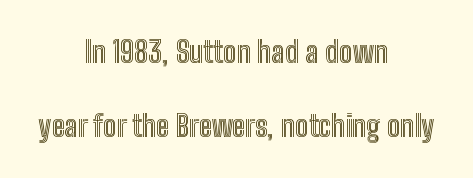
Q: Is the text italic (slanted)? A: No, it is upright.
Q: Is the text underlined? A: No.
Q: How is the paragraph aligned? A: Centered.
Q: Is the spacing between letters normal or unusually wide? A: Normal.
Q: Is the spacing between lines tight, normal or loose? A: Loose.
Q: Width (condensed, normal, or wide)? A: Condensed.
Q: x-height? A: Medium.
Q: Monospaced? A: No.
